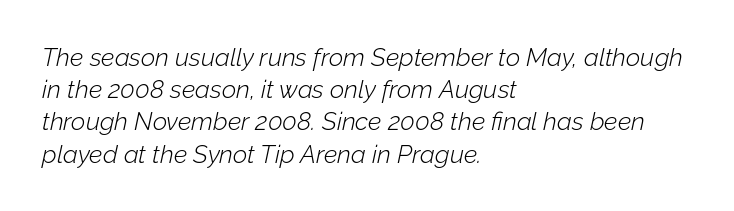
Q: Is the text bold? A: No.
Q: Is the text italic (slanted)? A: Yes, it leans right by about 12 degrees.
Q: Is the text underlined? A: No.
Q: How is the paragraph aligned? A: Left-aligned.
Q: Is the spacing between letters normal or unusually wide? A: Normal.
Q: Is the spacing between lines tight, normal or loose? A: Normal.
